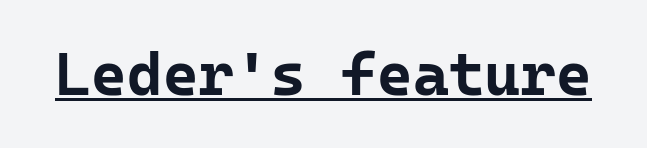
The image shows 61 px bold sans-serif type, upright, monospaced; set normal letter spacing, underlined; low stroke contrast and a medium x-height.
